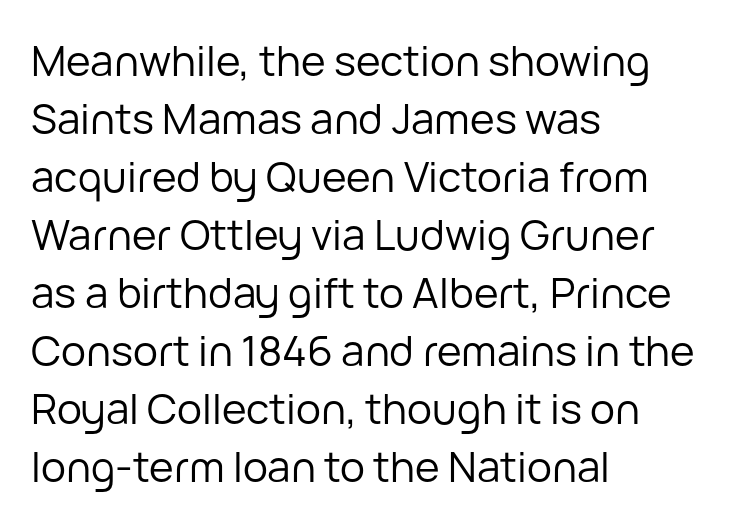
The image shows 42 px regular-weight sans-serif type, upright; set left-aligned, normal line spacing (1.38x), normal letter spacing, not underlined; low stroke contrast and a medium x-height.
